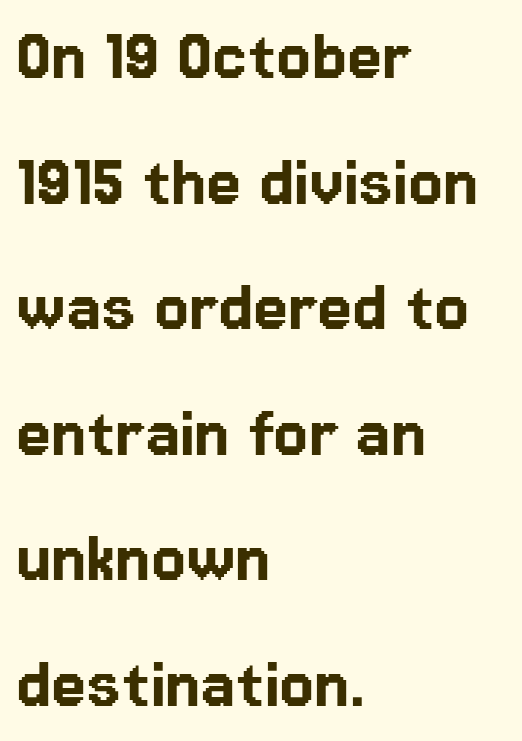
{"serif": "no", "italic": "no", "width": "normal", "stroke_contrast": "low", "x_height": "medium", "monospaced": "no", "underline": "no", "align": "left", "line_spacing": "normal", "line_spacing_ratio": 1.59, "letter_spacing": "normal", "letter_spacing_em": 0.0, "glyph_px": 79}
